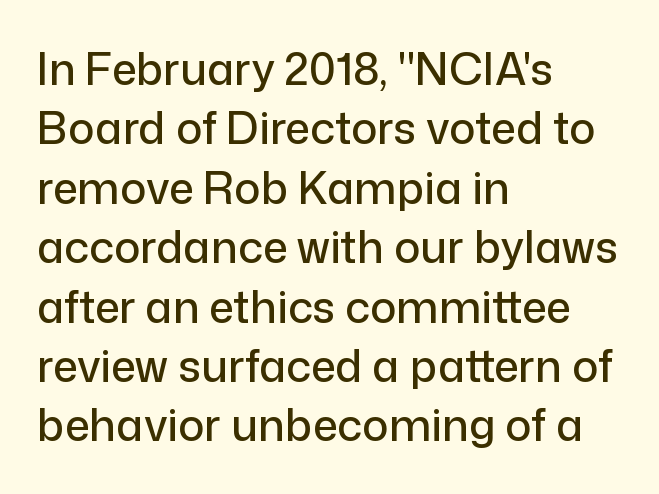
Q: Is the text italic (slanted)? A: No, it is upright.
Q: Is the typeface a serif or a sans-serif typeface? A: Sans-serif.
Q: Is the text underlined? A: No.
Q: How is the paragraph aligned? A: Left-aligned.
Q: Is the spacing between letters normal or unusually wide? A: Normal.
Q: Is the spacing between lines tight, normal or loose? A: Normal.
Q: Width (condensed, normal, or wide)? A: Normal.
Q: Stroke contrast? A: Low.
Q: x-height? A: Medium.
Q: Monospaced? A: No.
